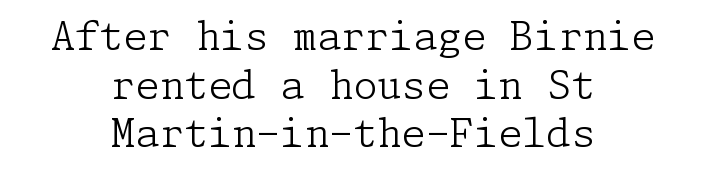
{"serif": "yes", "italic": "no", "bold": "no", "weight": "light", "width": "normal", "stroke_contrast": "low", "x_height": "medium", "underline": "no", "align": "center", "line_spacing": "normal", "line_spacing_ratio": 1.25, "letter_spacing": "normal", "letter_spacing_em": 0.0, "glyph_px": 39}
